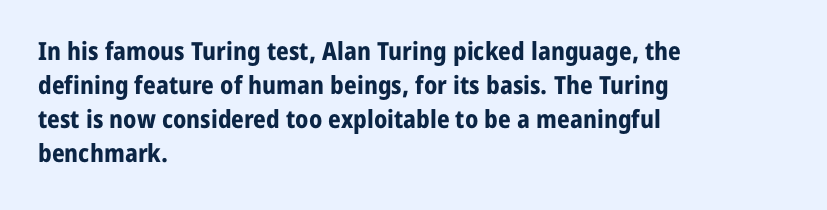
{"italic": "no", "bold": "yes", "underline": "no", "align": "left", "line_spacing": "normal", "line_spacing_ratio": 1.36, "letter_spacing": "normal", "letter_spacing_em": 0.0, "glyph_px": 25}
